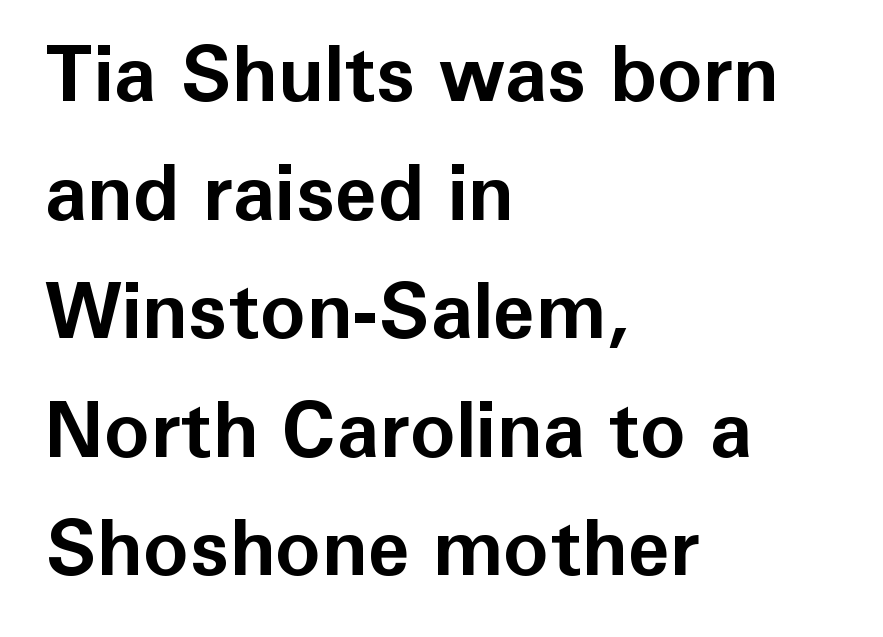
The face used here is proportionally spaced, like ordinary book or web type. The rag falls on the right side of this text block. Every stem runs plumb, perpendicular to the baseline. Beneath every word, the page is bare. Strokes here are thick enough to call this a true bold.
